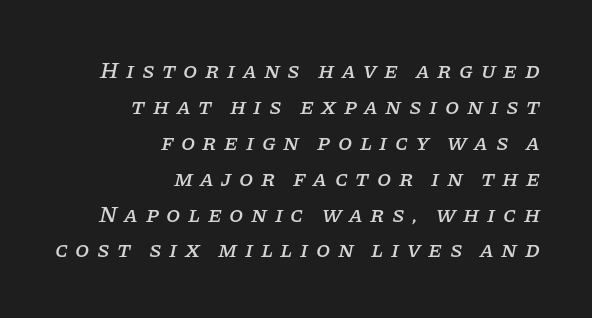
The rag falls on the left side of this text block. The line-height multiplier appears to be the usual default. Words appear elongated and porous because spacing is wide. Beneath every word, the page is bare.
